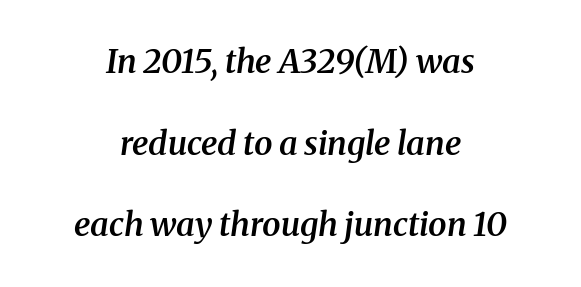
Q: Is the text bold? A: Semi-bold.
Q: Is the text italic (slanted)? A: Yes, it leans right by about 8 degrees.
Q: Is the typeface a serif or a sans-serif typeface? A: Serif.
Q: Is the text underlined? A: No.
Q: How is the paragraph aligned? A: Centered.
Q: Is the spacing between letters normal or unusually wide? A: Normal.
Q: Is the spacing between lines tight, normal or loose? A: Loose.
Q: Width (condensed, normal, or wide)? A: Normal.
Q: Stroke contrast? A: Medium.
Q: x-height? A: Medium.
Q: Monospaced? A: No.
